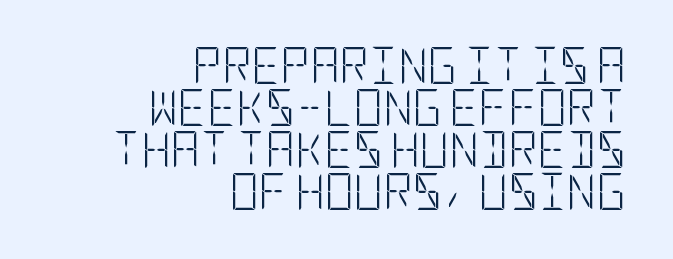
{"serif": "no", "italic": "no", "bold": "no", "weight": "light", "width": "condensed", "stroke_contrast": "low", "x_height": "large", "underline": "no", "align": "right", "line_spacing_ratio": 1.17, "letter_spacing": "normal", "letter_spacing_em": 0.0, "glyph_px": 36}
